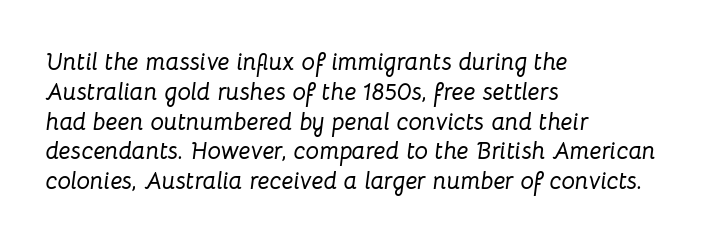
{"italic": "yes", "lean": "right", "slant_degrees": 8, "underline": "no", "align": "left", "line_spacing_ratio": 1.24, "letter_spacing": "normal", "letter_spacing_em": 0.0, "glyph_px": 24}
